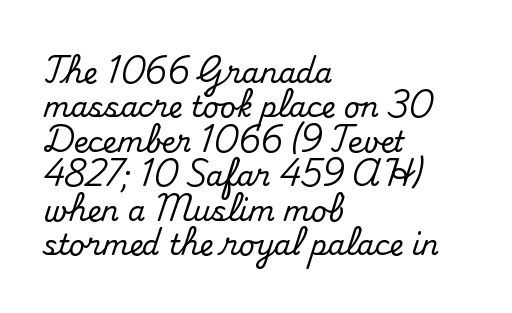
Q: Is the text italic (slanted)? A: Yes.
Q: Is the typeface a serif or a sans-serif typeface? A: Serif.
Q: Is the text underlined? A: No.
Q: How is the paragraph aligned? A: Left-aligned.
Q: Is the spacing between letters normal or unusually wide? A: Normal.
Q: Width (condensed, normal, or wide)? A: Normal.
Q: Stroke contrast? A: Medium.
Q: x-height? A: Small.
Q: Monospaced? A: No.
